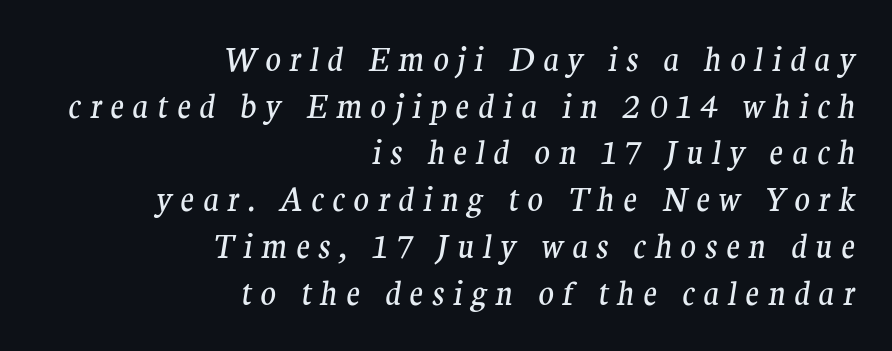
The image shows 32 px regular-weight serif type, italic (leaning right); set right-aligned, normal line spacing (1.46x), unusually wide letter spacing (+0.27 em), not underlined; medium stroke contrast and a medium x-height.
